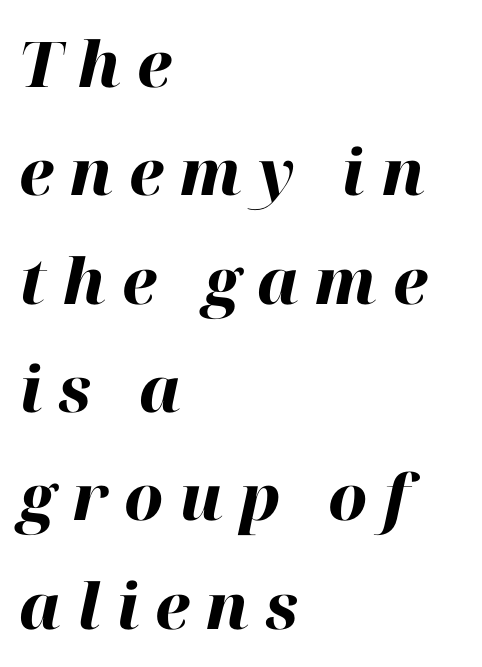
The paragraph has a hard left edge and a soft right edge. Heavy, bold letterforms. Look at the tracking — it's clearly loosened, letters drifting apart. The rendering applies a slant to the glyphs. These lines are rendered in a variable-pitch font. Check the space under the baseline: it is left empty.
